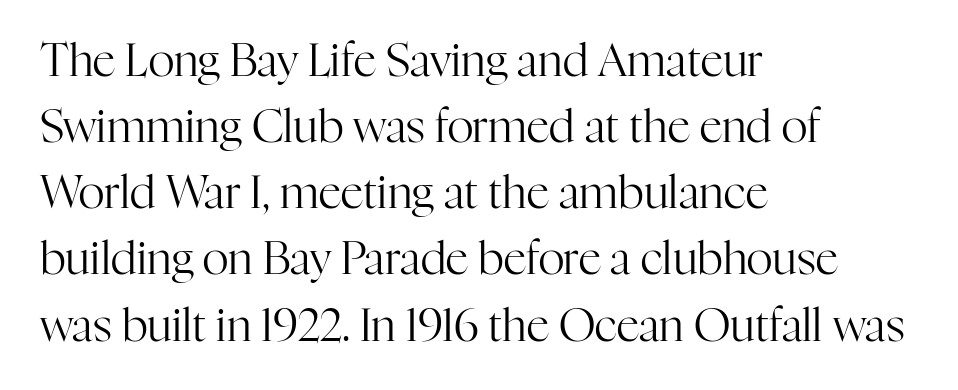
Ink coverage per letter is moderate at most. You can tell it's not italic because the verticals are truly vertical. Glyph-to-glyph distance matches everyday printed text. Visually the block forms a straight wall on the left and a jagged coastline on the right.
